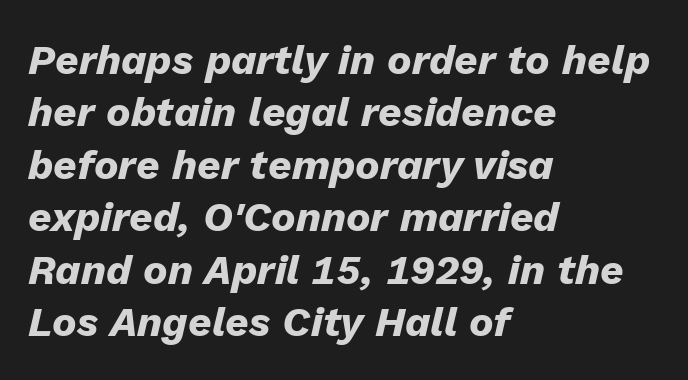
The image shows 41 px heavy type, italic (leaning right); set left-aligned, normal line spacing (1.28x), normal letter spacing, not underlined; low stroke contrast and a medium x-height.
